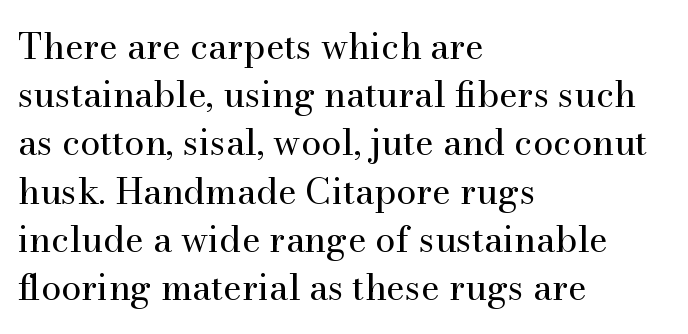
Q: Is the text bold? A: No.
Q: Is the text italic (slanted)? A: No, it is upright.
Q: Is the typeface a serif or a sans-serif typeface? A: Serif.
Q: Is the text underlined? A: No.
Q: How is the paragraph aligned? A: Left-aligned.
Q: Is the spacing between letters normal or unusually wide? A: Normal.
Q: Is the spacing between lines tight, normal or loose? A: Normal.
Q: Width (condensed, normal, or wide)? A: Normal.
Q: Stroke contrast? A: Medium.
Q: x-height? A: Small.
Q: Monospaced? A: No.
